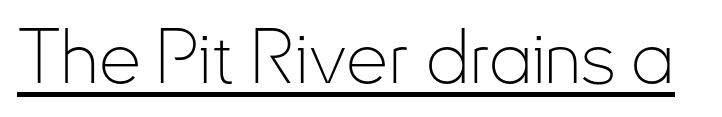
{"serif": "no", "italic": "no", "bold": "no", "weight": "thin", "width": "condensed", "stroke_contrast": "low", "x_height": "small", "monospaced": "no", "underline": "yes", "letter_spacing": "normal", "letter_spacing_em": 0.0, "glyph_px": 75}
